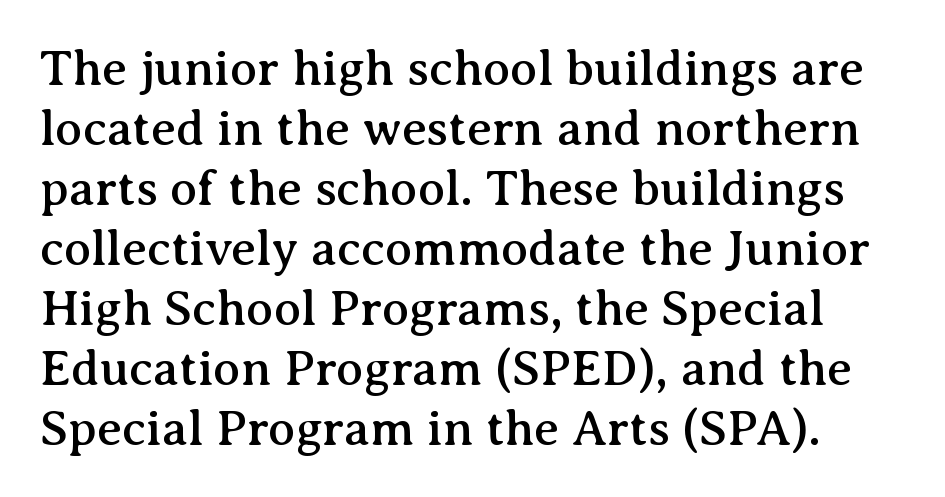
The image shows 50 px serif type, upright; set line spacing 1.2x, normal letter spacing, not underlined; medium stroke contrast and a medium x-height.
